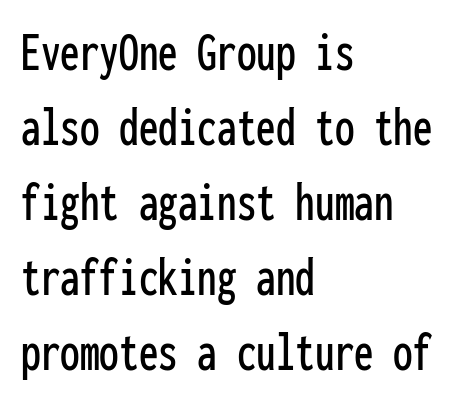
{"serif": "no", "italic": "no", "width": "condensed", "stroke_contrast": "low", "x_height": "medium", "monospaced": "yes", "underline": "no", "align": "left", "line_spacing": "normal", "line_spacing_ratio": 1.34, "letter_spacing": "normal", "letter_spacing_em": 0.0, "glyph_px": 56}
